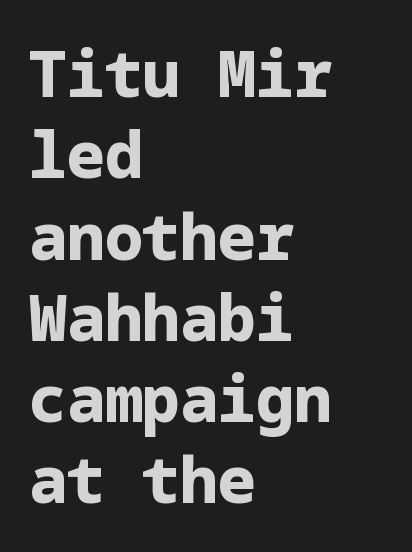
The image shows 63 px bold sans-serif type, upright; set left-aligned, normal line spacing (1.29x), normal letter spacing, not underlined; low stroke contrast and a medium x-height.
